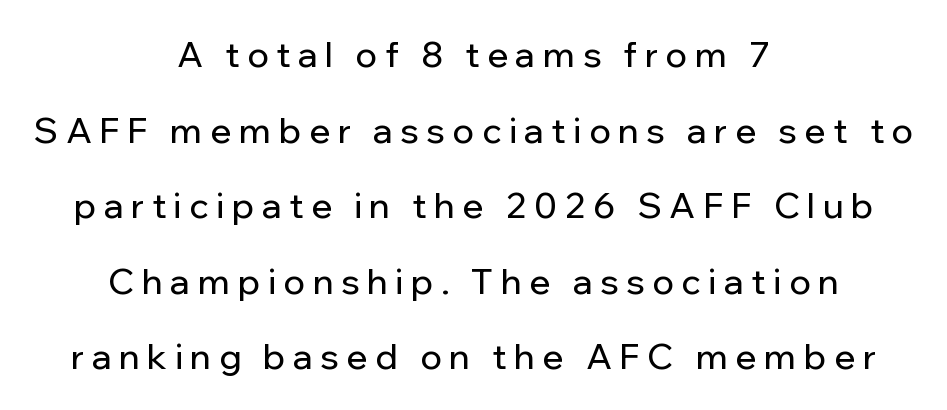
The lines are spread far apart with generous leading. How are the letters spaced? Widely, with obvious added tracking. This rendering employs a face without finishing strokes, i.e., a sans-serif. The rendering positions every line midway between the sides. Has an underline been added? It has not.
